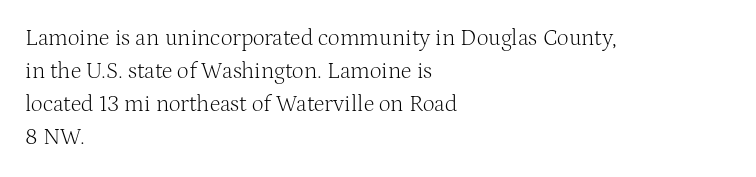
Does extra space separate the letters? No, they use regular spacing. The rendering anchors every line to the left-hand side. The axis of the letterforms is exactly vertical. These lines sit exactly where default settings would place them. Ink coverage per letter is moderate at most. Bare-footed words on every line.
